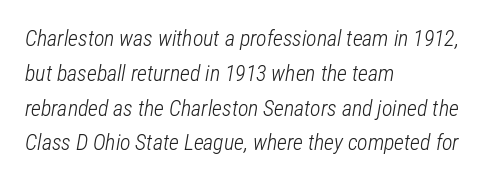
Italic? Definitely — the glyphs are oblique. Summary of weight: not heavy and not bold. Any mark beneath the type? The region is blank. Short and long lines alike share a common starting point at left.
